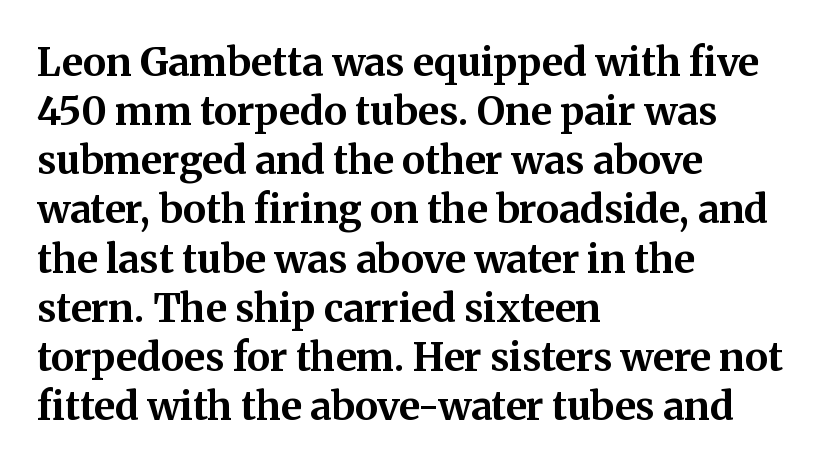
The image shows 39 px bold serif type, upright; set left-aligned, normal line spacing (1.26x), normal letter spacing, not underlined; medium stroke contrast and a medium x-height.
